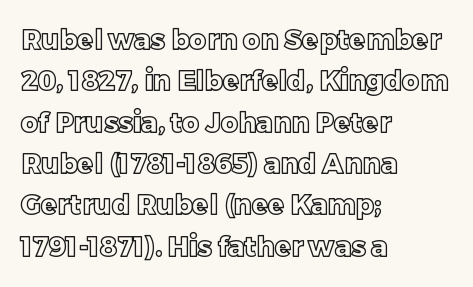
The image shows 27 px text type, upright; set left-aligned, normal line spacing (1.53x), normal letter spacing, not underlined.
